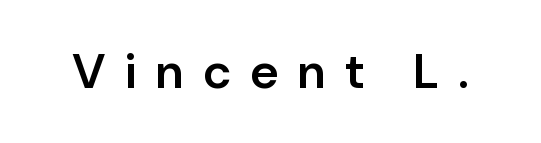
The image shows 49 px semibold sans-serif type, upright; set unusually wide letter spacing (+0.38 em), not underlined; low stroke contrast and a medium x-height.
